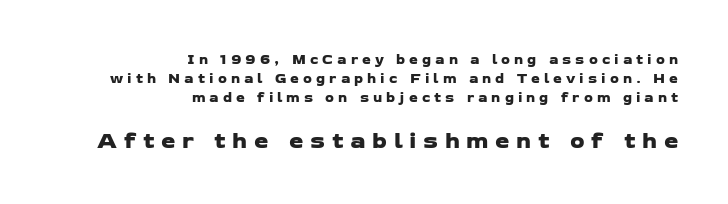
The image shows 23 px text type; set right-aligned, normal line spacing (1.36x), unusually wide letter spacing (+0.29 em), not underlined; the second (bottom) block is 1.64x larger.
